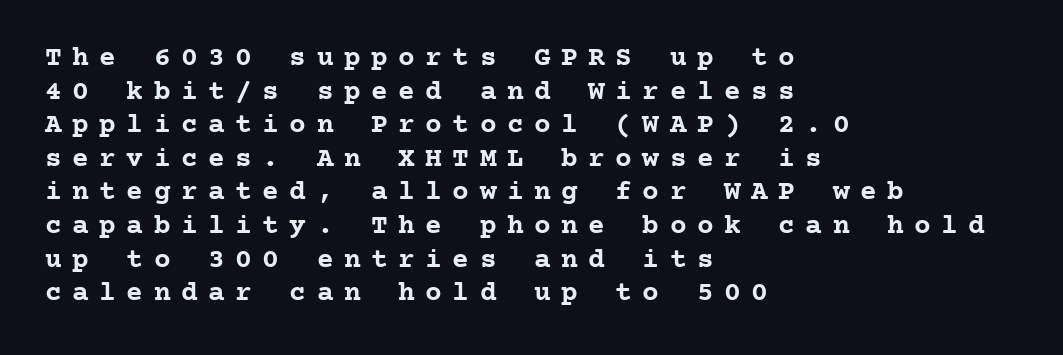
Q: Is the text bold? A: Yes.
Q: Is the text italic (slanted)? A: No, it is upright.
Q: Is the typeface a serif or a sans-serif typeface? A: Serif.
Q: Is the text underlined? A: No.
Q: How is the paragraph aligned? A: Left-aligned.
Q: Is the spacing between letters normal or unusually wide? A: Unusually wide.
Q: Width (condensed, normal, or wide)? A: Normal.
Q: Stroke contrast? A: Low.
Q: x-height? A: Medium.
Q: Monospaced? A: Yes.
